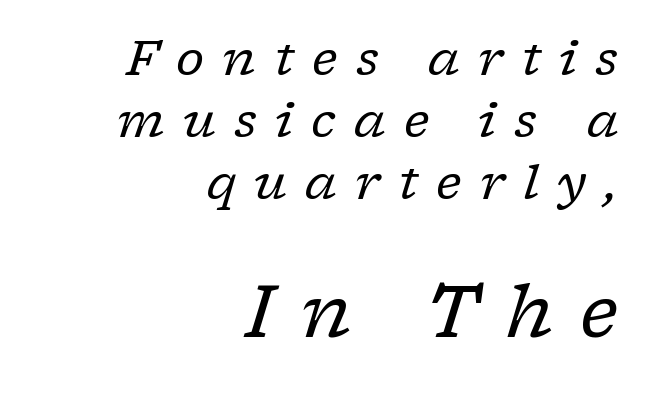
The image shows 72 px regular-weight serif type, italic (leaning right); set right-aligned, normal line spacing (1.29x), unusually wide letter spacing (+0.38 em), not underlined; the second (bottom) block is 1.5x larger; low stroke contrast and a medium x-height.
